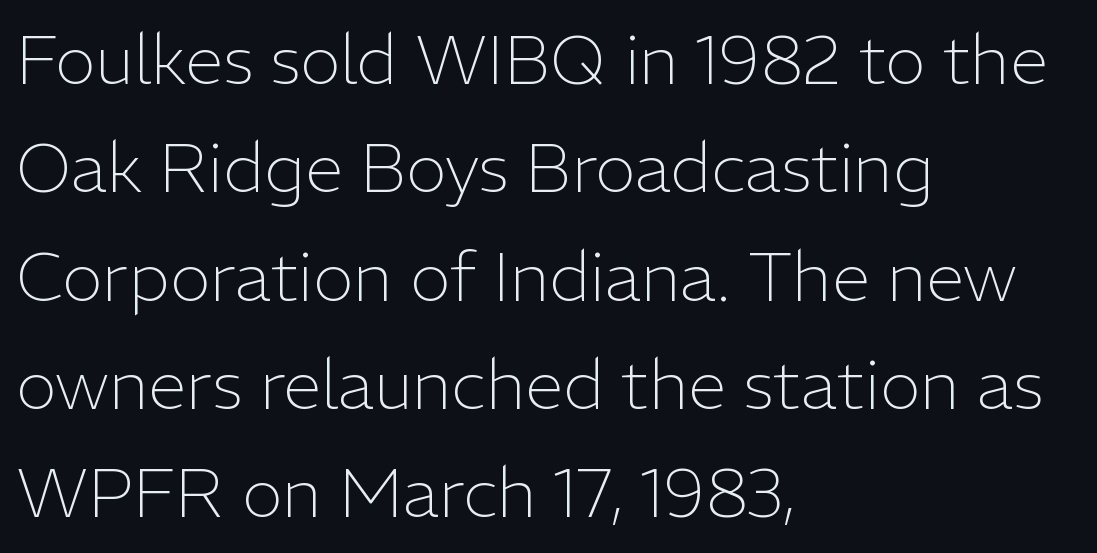
Q: Is the text bold? A: No.
Q: Is the text italic (slanted)? A: No, it is upright.
Q: Is the typeface a serif or a sans-serif typeface? A: Sans-serif.
Q: Is the text underlined? A: No.
Q: How is the paragraph aligned? A: Left-aligned.
Q: Is the spacing between letters normal or unusually wide? A: Normal.
Q: Is the spacing between lines tight, normal or loose? A: Normal.
Q: Width (condensed, normal, or wide)? A: Normal.
Q: Stroke contrast? A: Low.
Q: x-height? A: Medium.
Q: Monospaced? A: No.
